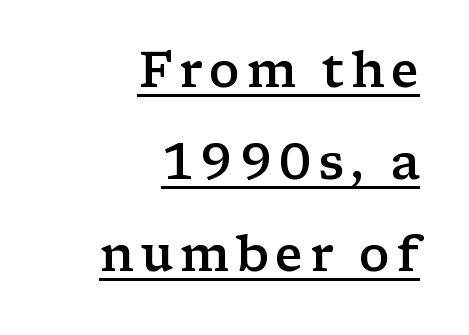
{"serif": "yes", "italic": "no", "bold": "semi", "weight": "semibold", "width": "wide", "stroke_contrast": "low", "x_height": "medium", "monospaced": "no", "underline": "yes", "align": "right", "line_spacing_ratio": 1.88, "glyph_px": 49}
